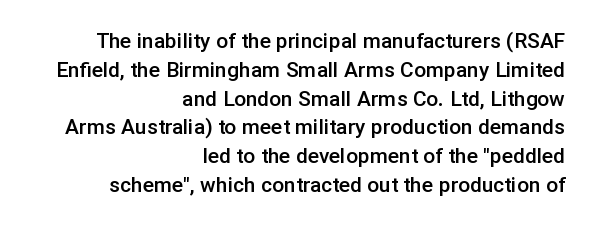
The image shows 21 px text type, upright; set right-aligned, normal line spacing (1.37x), normal letter spacing, not underlined.
